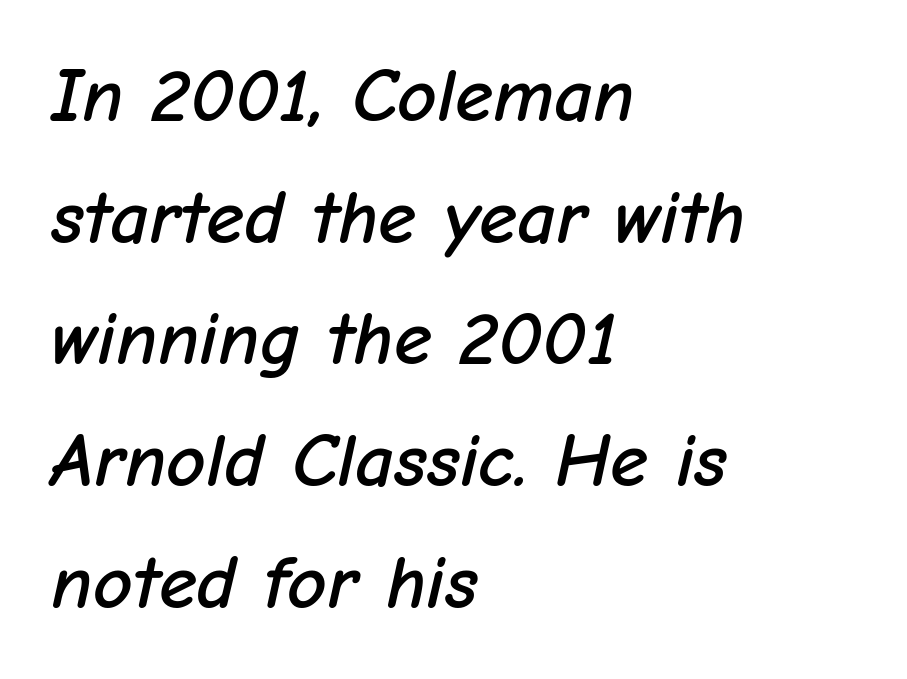
{"italic": "yes", "lean": "right", "slant_degrees": 12, "width": "normal", "stroke_contrast": "low", "x_height": "medium", "monospaced": "no", "underline": "no", "align": "left", "line_spacing": "normal", "line_spacing_ratio": 1.58, "letter_spacing": "normal", "letter_spacing_em": 0.0, "glyph_px": 77}
